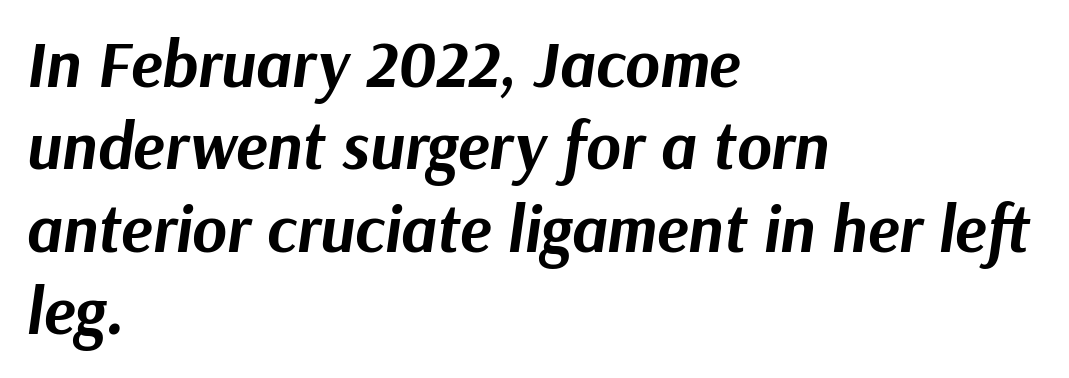
Does the lettering tilt? It does — this is italic. Heavy, bold letterforms. Any mark beneath the type? The region is blank. Do the characters align in a grid? No, the font is proportional.
